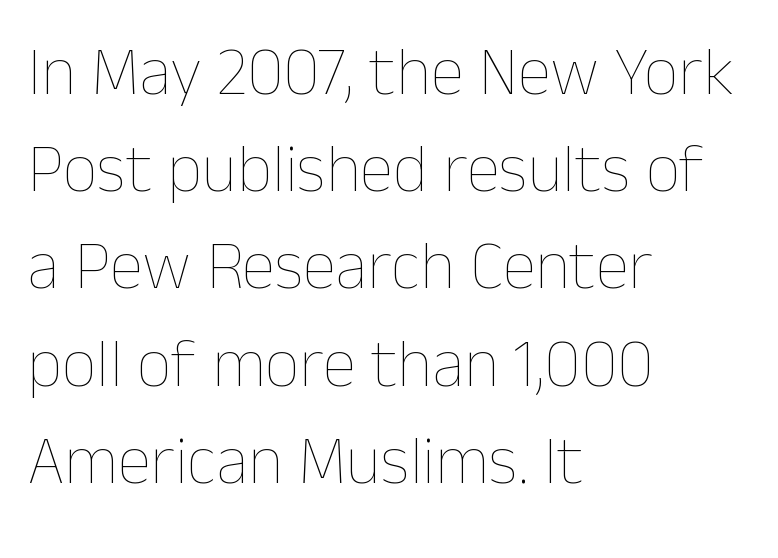
Q: Is the text bold? A: No.
Q: Is the text italic (slanted)? A: No, it is upright.
Q: Is the text underlined? A: No.
Q: How is the paragraph aligned? A: Left-aligned.
Q: Is the spacing between letters normal or unusually wide? A: Normal.
Q: Is the spacing between lines tight, normal or loose? A: Normal.
Q: Width (condensed, normal, or wide)? A: Normal.
Q: Stroke contrast? A: Low.
Q: x-height? A: Medium.
Q: Monospaced? A: No.
